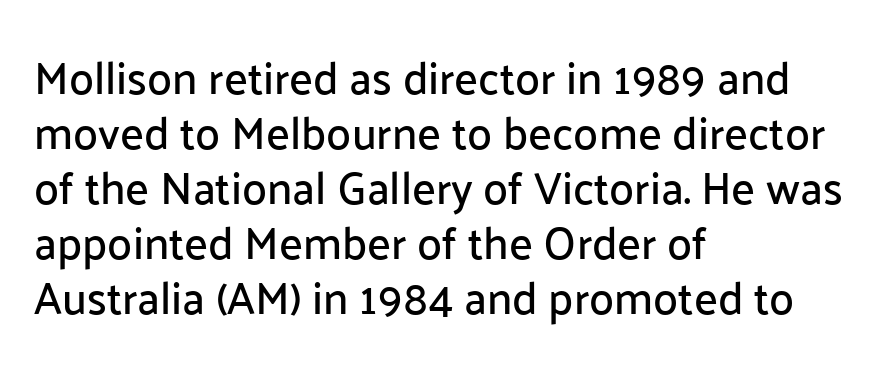
{"serif": "no", "italic": "no", "width": "normal", "stroke_contrast": "low", "x_height": "medium", "monospaced": "no", "underline": "no", "align": "left", "line_spacing_ratio": 1.22, "letter_spacing": "normal", "letter_spacing_em": 0.0, "glyph_px": 45}
